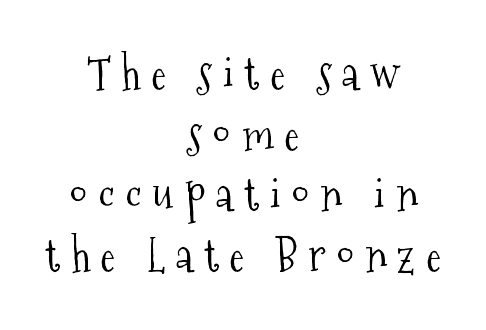
The image shows 45 px light, condensed serif type, upright; set centered, normal line spacing (1.35x), unusually wide letter spacing (+0.24 em), not underlined; medium stroke contrast and a medium x-height.
